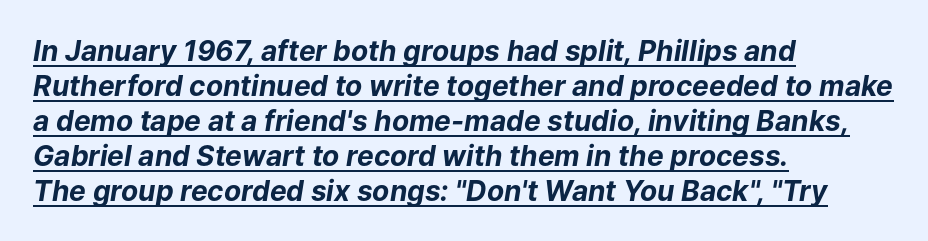
The typography opts for an oblique posture over an upright one. The passage is arranged the way most books set body copy — flush left. Proportional: the letters do not fall into vertical columns. Inter-character spacing is left at the font's built-in metrics.
